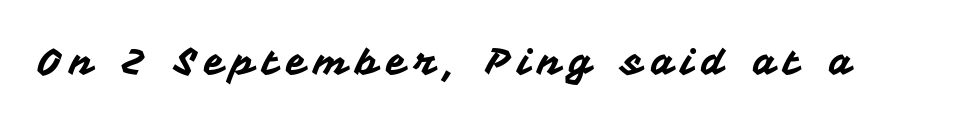
Q: Is the text italic (slanted)? A: Yes.
Q: Is the typeface a serif or a sans-serif typeface? A: Sans-serif.
Q: Is the text underlined? A: No.
Q: Is the spacing between letters normal or unusually wide? A: Unusually wide.
Q: Width (condensed, normal, or wide)? A: Normal.
Q: Stroke contrast? A: Medium.
Q: x-height? A: Medium.
Q: Monospaced? A: No.
